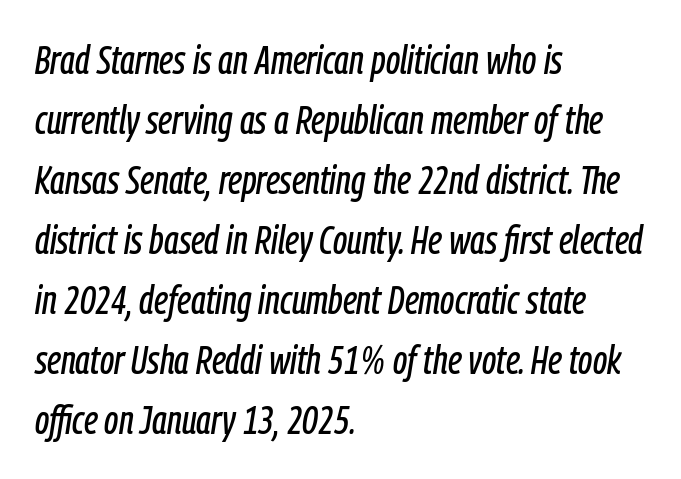
Standard letterfit; no display-style spreading of the glyphs. Notice how the stems are inclined rather than vertical — that's the hallmark of italics. Horizontally, the lines are justified to the leading edge only. Unmarked baselines from the first word to the last. Does the leading feel generous? No, just average. Each letter keeps its own natural width here, so spacing adapts to shape.
